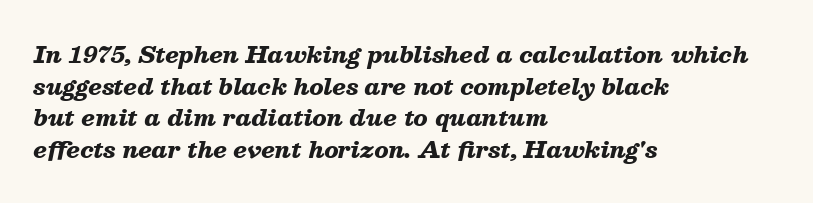
Q: Is the text bold? A: Yes.
Q: Is the text italic (slanted)? A: Yes, it leans right by about 13 degrees.
Q: Is the text underlined? A: No.
Q: How is the paragraph aligned? A: Left-aligned.
Q: Is the spacing between letters normal or unusually wide? A: Normal.
Q: Is the spacing between lines tight, normal or loose? A: Normal.
